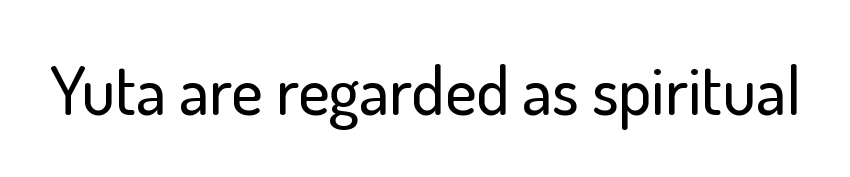
Q: Is the text italic (slanted)? A: No, it is upright.
Q: Is the typeface a serif or a sans-serif typeface? A: Sans-serif.
Q: Is the text underlined? A: No.
Q: Is the spacing between letters normal or unusually wide? A: Normal.
Q: Width (condensed, normal, or wide)? A: Normal.
Q: Stroke contrast? A: Low.
Q: x-height? A: Small.
Q: Monospaced? A: No.
